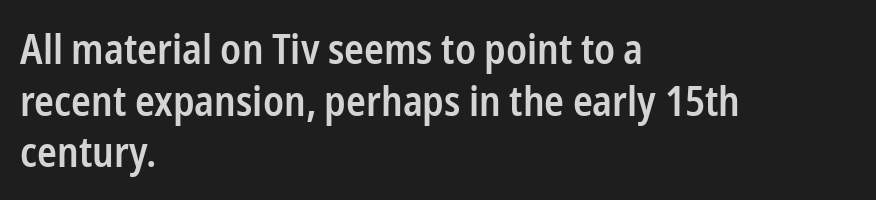
Q: Is the text bold? A: Semi-bold.
Q: Is the text italic (slanted)? A: No, it is upright.
Q: Is the typeface a serif or a sans-serif typeface? A: Sans-serif.
Q: Is the text underlined? A: No.
Q: How is the paragraph aligned? A: Left-aligned.
Q: Is the spacing between letters normal or unusually wide? A: Normal.
Q: Is the spacing between lines tight, normal or loose? A: Normal.
Q: Width (condensed, normal, or wide)? A: Condensed.
Q: Stroke contrast? A: Low.
Q: x-height? A: Medium.
Q: Monospaced? A: No.
